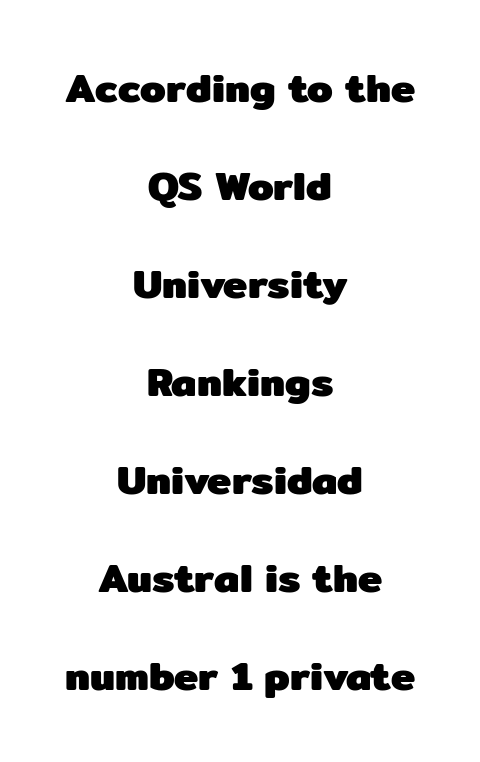
Q: Is the text bold? A: Yes.
Q: Is the text italic (slanted)? A: No, it is upright.
Q: Is the typeface a serif or a sans-serif typeface? A: Sans-serif.
Q: Is the text underlined? A: No.
Q: How is the paragraph aligned? A: Centered.
Q: Is the spacing between letters normal or unusually wide? A: Normal.
Q: Is the spacing between lines tight, normal or loose? A: Loose.
Q: Width (condensed, normal, or wide)? A: Normal.
Q: Stroke contrast? A: Low.
Q: x-height? A: Medium.
Q: Monospaced? A: No.
